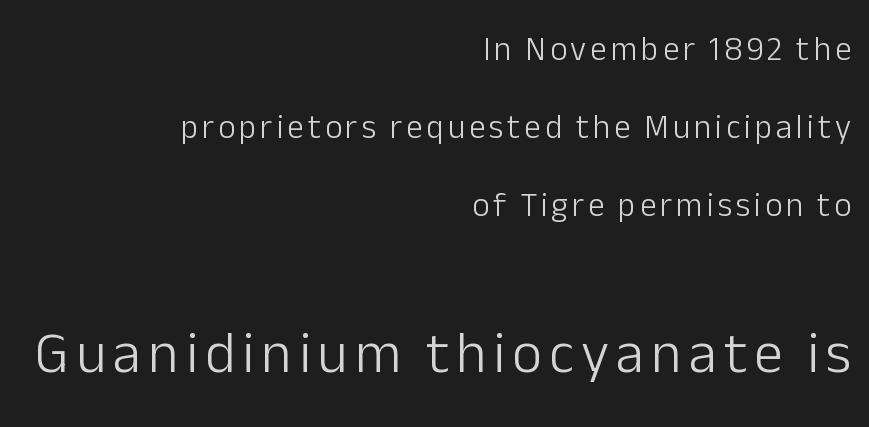
Q: Is the text bold? A: No.
Q: Is the text italic (slanted)? A: No, it is upright.
Q: Is the typeface a serif or a sans-serif typeface? A: Sans-serif.
Q: Is the text underlined? A: No.
Q: How is the paragraph aligned? A: Right-aligned.
Q: Is the spacing between lines tight, normal or loose? A: Loose.
Q: Which block of text is set in a larger size, the first (top) or the second (bottom)? A: The second (bottom) one.
Q: Width (condensed, normal, or wide)? A: Normal.
Q: Stroke contrast? A: Low.
Q: x-height? A: Medium.
Q: Monospaced? A: No.
